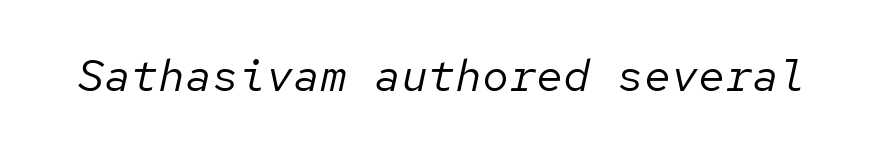
No word sits above an underline. Tracking value appears to be zero — textbook default spacing. Is this a heavy cut? Hardly; it is regular or lighter. You could count columns in this text — the font is strictly monospaced.
